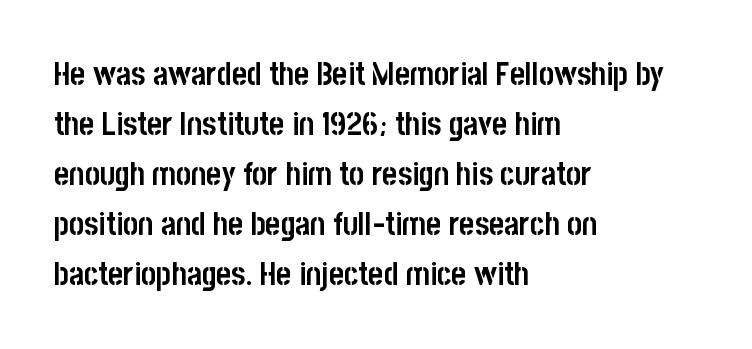
{"serif": "no", "italic": "no", "bold": "yes", "weight": "semibold", "width": "condensed", "stroke_contrast": "low", "x_height": "large", "monospaced": "no", "underline": "no", "align": "left", "line_spacing": "normal", "line_spacing_ratio": 1.56, "letter_spacing": "normal", "letter_spacing_em": 0.0, "glyph_px": 32}
